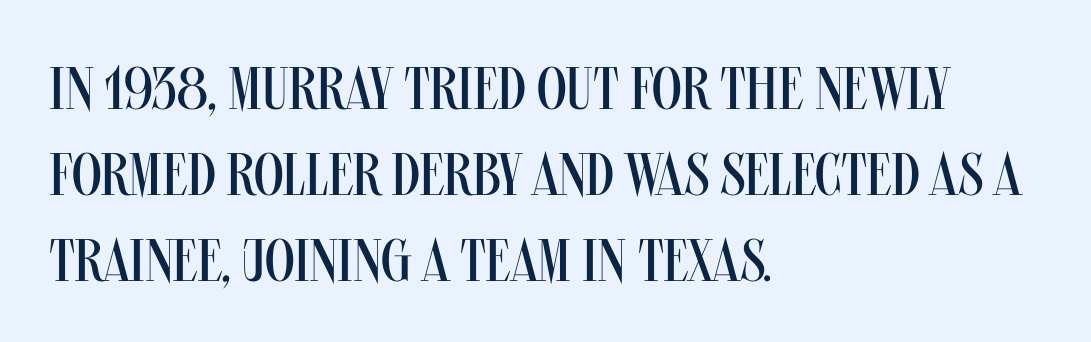
Q: Is the text bold? A: No.
Q: Is the text italic (slanted)? A: No, it is upright.
Q: Is the typeface a serif or a sans-serif typeface? A: Sans-serif.
Q: Is the text underlined? A: No.
Q: How is the paragraph aligned? A: Left-aligned.
Q: Is the spacing between letters normal or unusually wide? A: Normal.
Q: Is the spacing between lines tight, normal or loose? A: Normal.
Q: Width (condensed, normal, or wide)? A: Condensed.
Q: Stroke contrast? A: Medium.
Q: x-height? A: Large.
Q: Monospaced? A: No.
